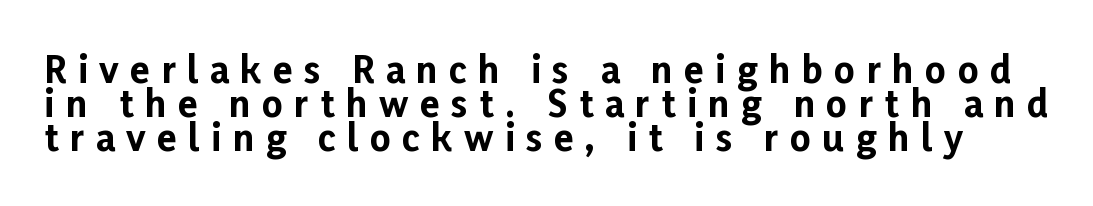
The image shows 36 px bold sans-serif type, upright; set tight line spacing (0.95x), unusually wide letter spacing (+0.32 em), not underlined; low stroke contrast and a medium x-height.
